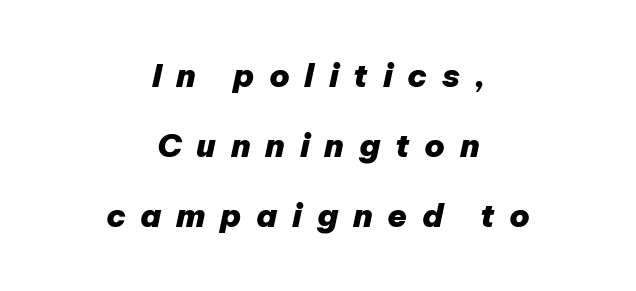
The image shows 32 px heavy type, italic (leaning right); set centered, loose line spacing (2.18x), unusually wide letter spacing (+0.46 em), not underlined; low stroke contrast and a medium x-height.
